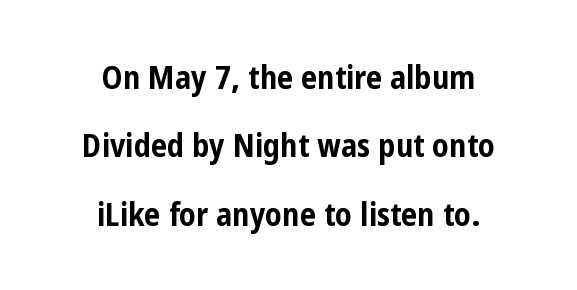
The image shows 32 px bold, condensed sans-serif type, upright; set centered, loose line spacing (2.14x), normal letter spacing, not underlined; low stroke contrast and a medium x-height.
